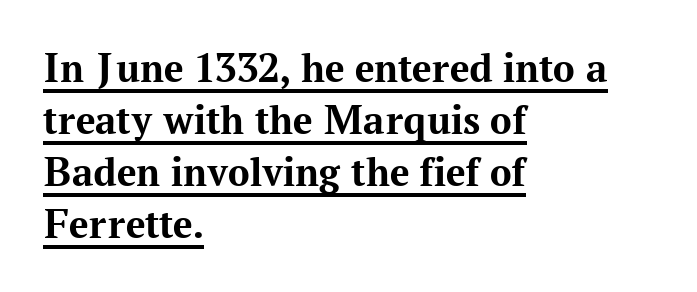
Tall strokes in this sample are plumb rather than angled. Caption: lettering with a line underneath. Varying glyph widths throughout — classic text-font behaviour. The lines are quadded left. Compared with typical body copy, the letter spacing here is the same.
